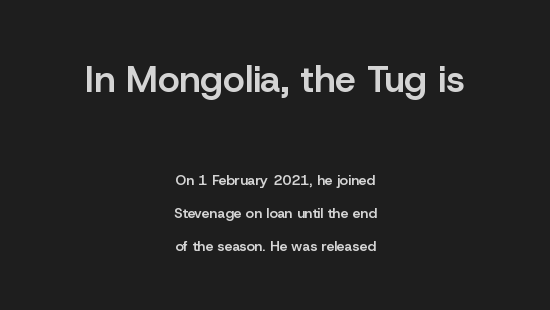
The image shows 37 px semibold sans-serif type, upright; set centered, loose line spacing (2.34x), normal letter spacing, not underlined; the first (top) block is 2.64x larger; low stroke contrast and a medium x-height.
